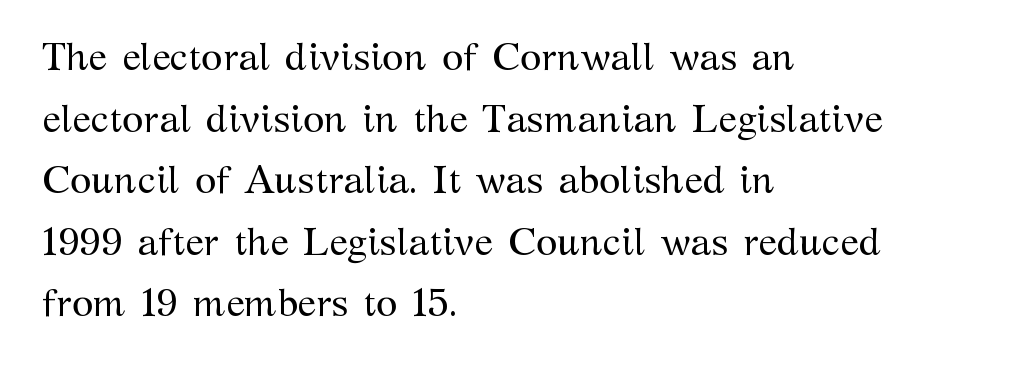
Q: Is the text bold? A: No.
Q: Is the text italic (slanted)? A: No, it is upright.
Q: Is the typeface a serif or a sans-serif typeface? A: Serif.
Q: Is the text underlined? A: No.
Q: How is the paragraph aligned? A: Left-aligned.
Q: Is the spacing between letters normal or unusually wide? A: Normal.
Q: Is the spacing between lines tight, normal or loose? A: Normal.
Q: Width (condensed, normal, or wide)? A: Normal.
Q: Stroke contrast? A: Medium.
Q: x-height? A: Medium.
Q: Monospaced? A: No.
